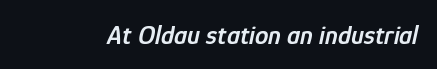
The image shows 27 px text type, italic (leaning right); set normal letter spacing, not underlined.
